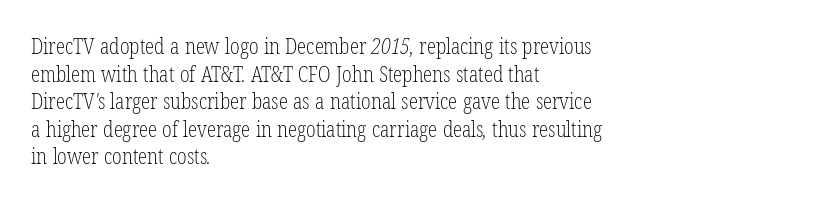
{"bold": "no", "underline": "no", "align": "left", "line_spacing": "normal", "line_spacing_ratio": 1.31, "letter_spacing": "normal", "letter_spacing_em": 0.0, "glyph_px": 21}
